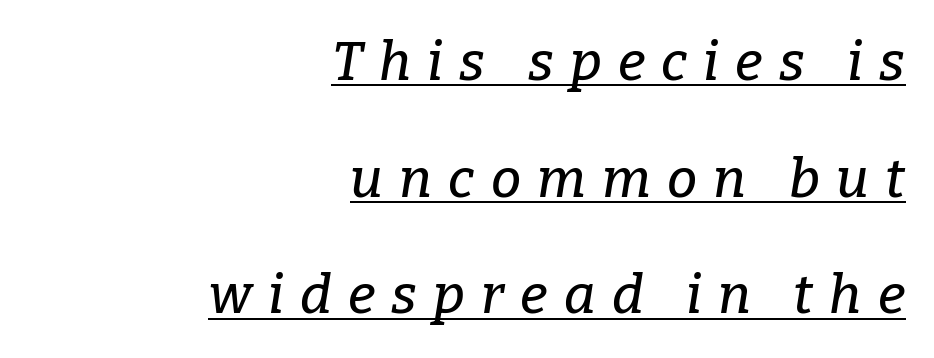
{"serif": "yes", "italic": "yes", "lean": "right", "slant_degrees": 9, "width": "normal", "stroke_contrast": "low", "x_height": "medium", "monospaced": "no", "underline": "yes", "align": "right", "line_spacing": "loose", "line_spacing_ratio": 2.16, "letter_spacing": "wide", "letter_spacing_em": 0.3, "glyph_px": 54}
